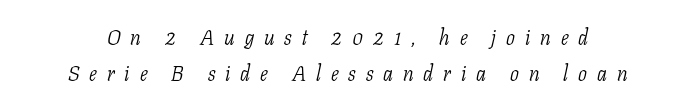
{"italic": "yes", "lean": "right", "slant_degrees": 11, "bold": "no", "underline": "no", "align": "center", "line_spacing": "normal", "line_spacing_ratio": 1.7, "letter_spacing": "wide", "letter_spacing_em": 0.47, "glyph_px": 21}
